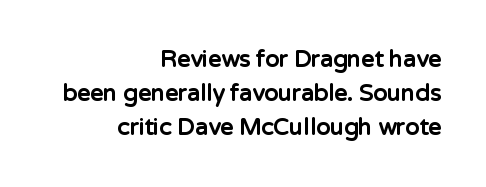
The image shows 23 px bold type, upright; set right-aligned, normal line spacing (1.47x), normal letter spacing, not underlined.
